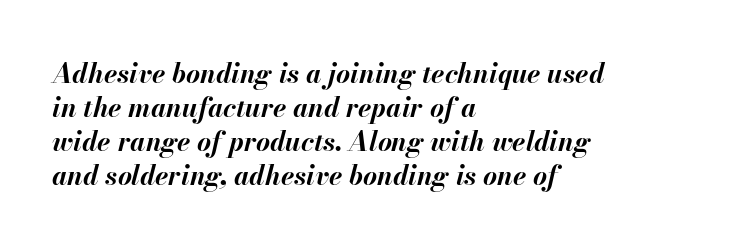
Q: Is the text bold? A: Yes.
Q: Is the text italic (slanted)? A: Yes, it leans right by about 13 degrees.
Q: Is the text underlined? A: No.
Q: How is the paragraph aligned? A: Left-aligned.
Q: Is the spacing between letters normal or unusually wide? A: Normal.
Q: Is the spacing between lines tight, normal or loose? A: Normal.
